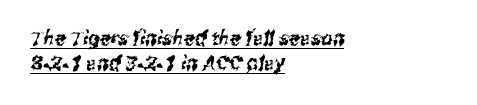
Q: Is the text underlined? A: Yes.
Q: How is the paragraph aligned? A: Left-aligned.
Q: Is the spacing between letters normal or unusually wide? A: Normal.
